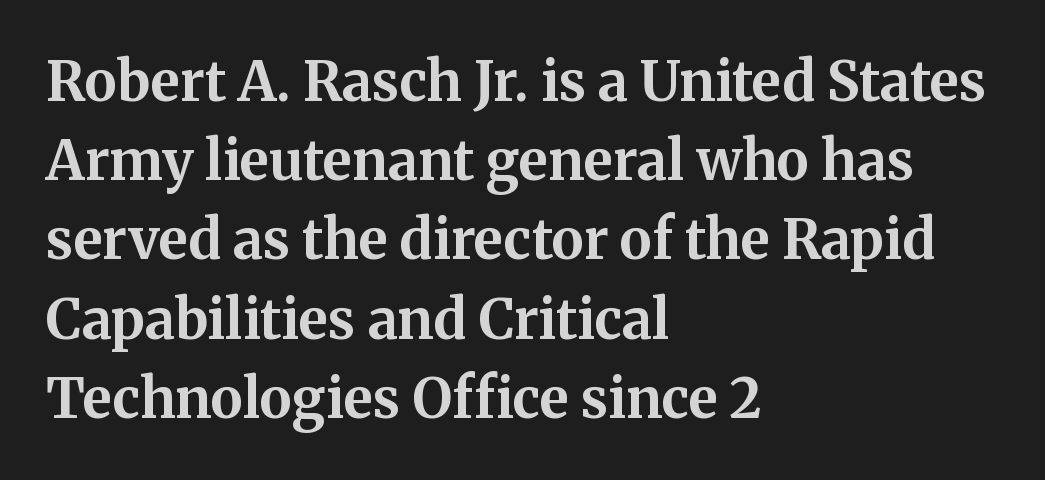
Q: Is the text bold? A: Yes.
Q: Is the text italic (slanted)? A: No, it is upright.
Q: Is the typeface a serif or a sans-serif typeface? A: Serif.
Q: Is the text underlined? A: No.
Q: How is the paragraph aligned? A: Left-aligned.
Q: Is the spacing between letters normal or unusually wide? A: Normal.
Q: Is the spacing between lines tight, normal or loose? A: Normal.
Q: Width (condensed, normal, or wide)? A: Normal.
Q: Stroke contrast? A: Medium.
Q: x-height? A: Medium.
Q: Monospaced? A: No.
